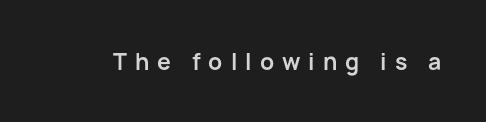
{"italic": "no", "bold": "yes", "underline": "no", "letter_spacing": "wide", "letter_spacing_em": 0.35, "glyph_px": 23}
